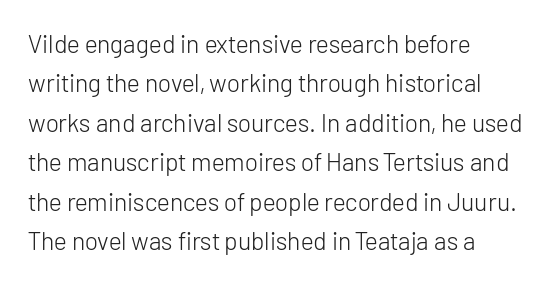
Q: Is the text bold? A: No.
Q: Is the text italic (slanted)? A: No, it is upright.
Q: Is the text underlined? A: No.
Q: How is the paragraph aligned? A: Left-aligned.
Q: Is the spacing between letters normal or unusually wide? A: Normal.
Q: Is the spacing between lines tight, normal or loose? A: Normal.
